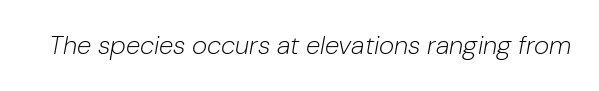
The image shows 26 px text type, italic (leaning right); set normal letter spacing, not underlined.
